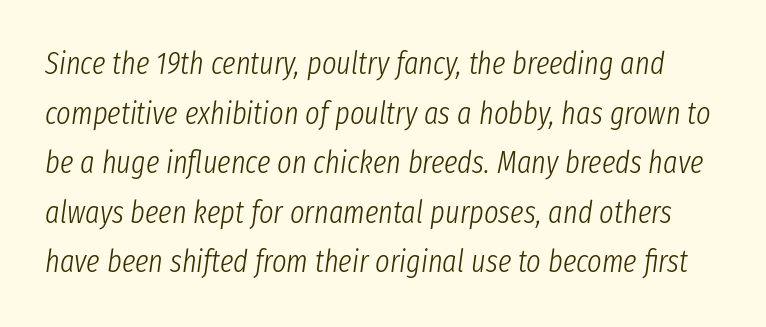
Q: Is the text bold? A: No.
Q: Is the text italic (slanted)? A: Yes, it leans right by about 8 degrees.
Q: Is the text underlined? A: No.
Q: Is the spacing between letters normal or unusually wide? A: Normal.
Q: Is the spacing between lines tight, normal or loose? A: Normal.
Q: Width (condensed, normal, or wide)? A: Condensed.
Q: Stroke contrast? A: Low.
Q: x-height? A: Medium.
Q: Monospaced? A: No.
